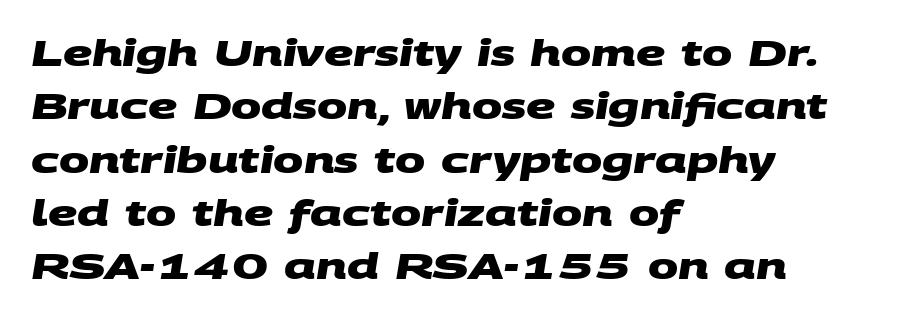
Looks like regular typesetting: each glyph gets only the width it needs. Does the type have serifs? No, each stem ends abruptly. This block has exactly the height ordinary leading produces. The ragged edge is on the right, which tells us the setting is flush left. Set as a true bold cut, around the 700 mark. Quick note: underline off.
